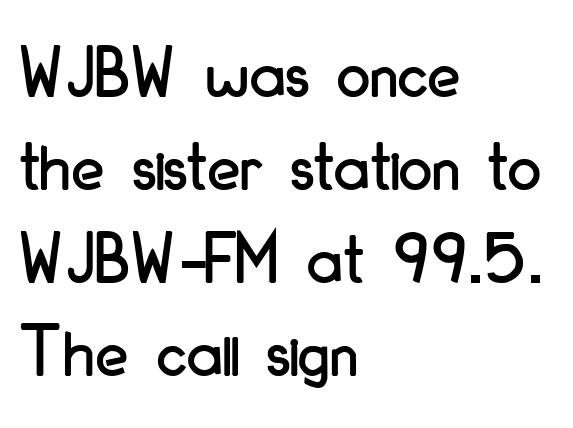
Typeset ragged right — the left edge is the straight one. Underlining? Definitely not there. The rendering keeps characters at their native spacing. Nope, no serifs anywhere on these letters.
